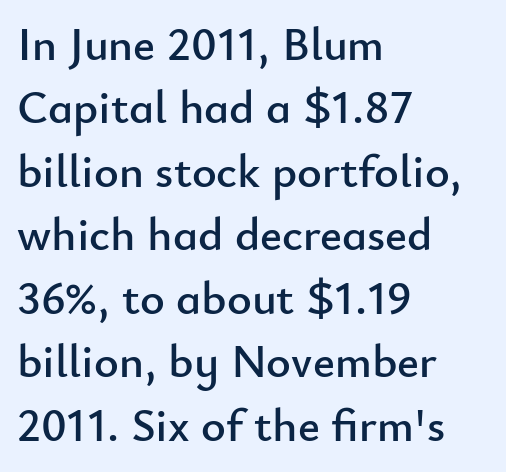
Q: Is the text italic (slanted)? A: No, it is upright.
Q: Is the typeface a serif or a sans-serif typeface? A: Sans-serif.
Q: Is the text underlined? A: No.
Q: How is the paragraph aligned? A: Left-aligned.
Q: Is the spacing between letters normal or unusually wide? A: Normal.
Q: Is the spacing between lines tight, normal or loose? A: Normal.
Q: Width (condensed, normal, or wide)? A: Normal.
Q: Stroke contrast? A: Low.
Q: x-height? A: Small.
Q: Monospaced? A: No.
